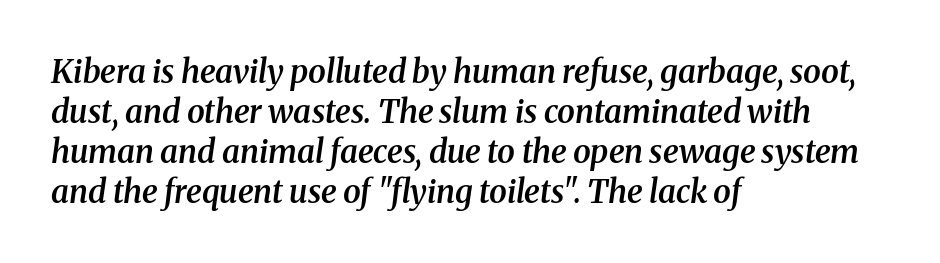
The image shows 32 px semibold serif type, italic (leaning right); set left-aligned, normal line spacing (1.25x), normal letter spacing, not underlined; medium stroke contrast and a medium x-height.
